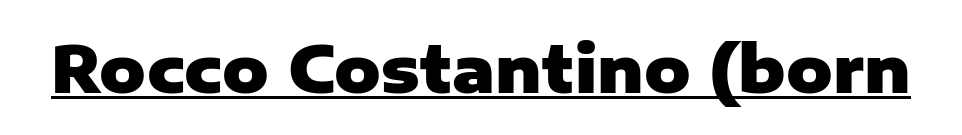
The image shows 64 px heavy sans-serif type, upright; set normal letter spacing, underlined; low stroke contrast and a medium x-height.
